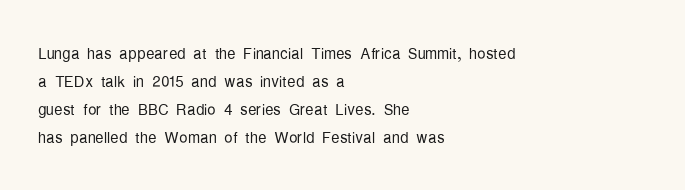
Q: Is the text bold? A: No.
Q: Is the text italic (slanted)? A: No, it is upright.
Q: Is the text underlined? A: No.
Q: How is the paragraph aligned? A: Left-aligned.
Q: Is the spacing between letters normal or unusually wide? A: Normal.
Q: Is the spacing between lines tight, normal or loose? A: Normal.
